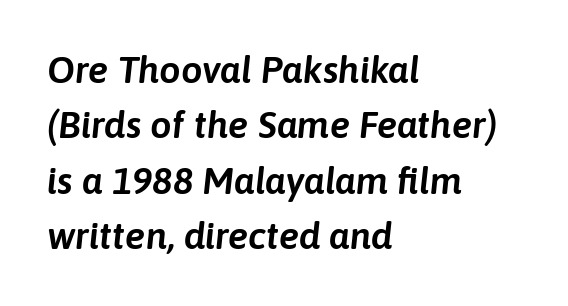
Q: Is the text italic (slanted)? A: Yes, it leans right by about 6 degrees.
Q: Is the text underlined? A: No.
Q: How is the paragraph aligned? A: Left-aligned.
Q: Is the spacing between letters normal or unusually wide? A: Normal.
Q: Is the spacing between lines tight, normal or loose? A: Normal.
Q: Width (condensed, normal, or wide)? A: Normal.
Q: Stroke contrast? A: Low.
Q: x-height? A: Medium.
Q: Monospaced? A: No.
